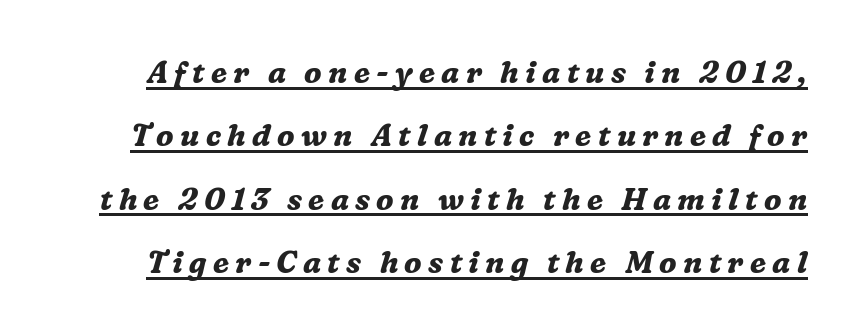
Q: Is the text bold? A: Yes.
Q: Is the text italic (slanted)? A: Yes, it leans right by about 16 degrees.
Q: Is the typeface a serif or a sans-serif typeface? A: Serif.
Q: Is the text underlined? A: Yes.
Q: Is the spacing between letters normal or unusually wide? A: Unusually wide.
Q: Is the spacing between lines tight, normal or loose? A: Loose.
Q: Width (condensed, normal, or wide)? A: Normal.
Q: Stroke contrast? A: Medium.
Q: x-height? A: Medium.
Q: Monospaced? A: No.
